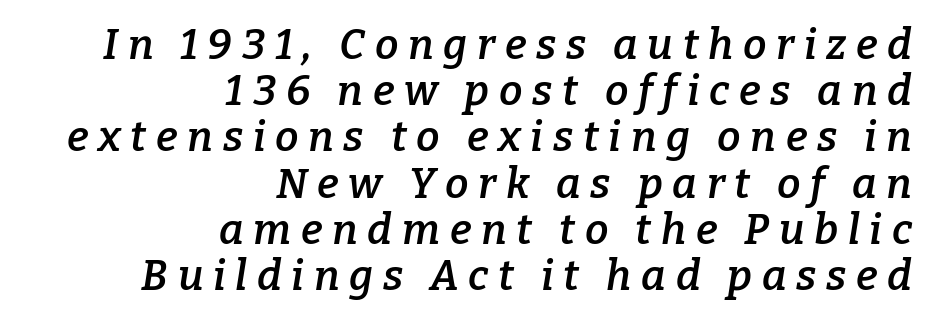
Clear beneath every line of the passage. This sample uses expanded letter spacing, leaving extra air between glyphs. Very little white space separates one row of letters from the next. A typesetter would label this face a serif. Slant detected: the letters are inclined. Think of a printed novel: that variable character pitch is what you see here.
